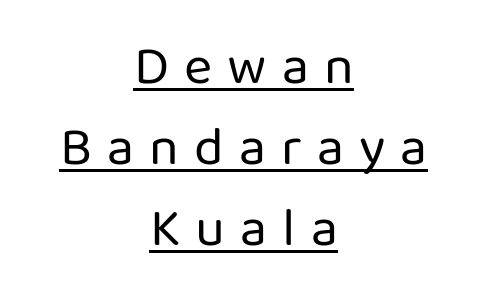
The image shows 54 px regular-weight sans-serif type, upright; set centered, normal line spacing (1.5x), unusually wide letter spacing (+0.28 em), underlined; low stroke contrast and a medium x-height.
